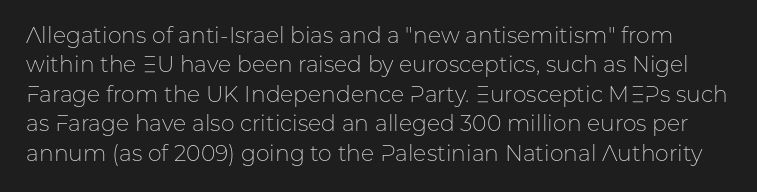
The image shows 22 px text type, upright; set normal line spacing (1.34x), normal letter spacing, not underlined.
